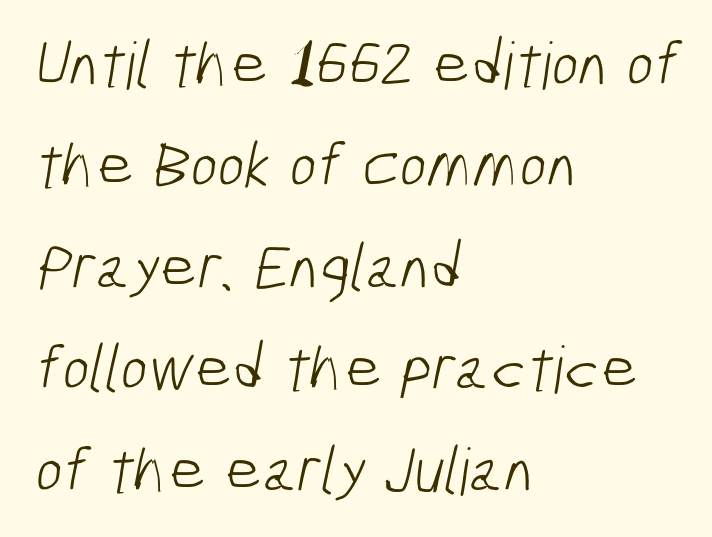
The image shows 65 px light, condensed sans-serif type; set left-aligned, normal line spacing (1.56x), normal letter spacing, not underlined; low stroke contrast and a medium x-height.
